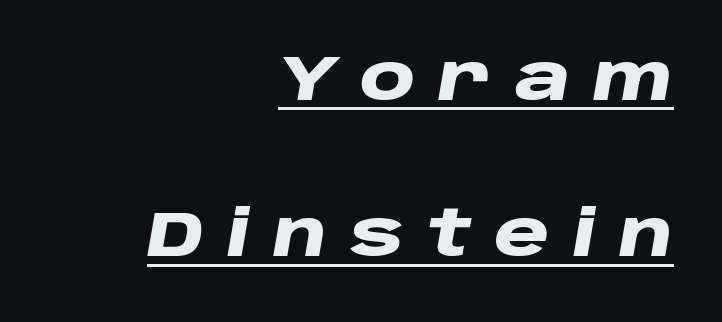
{"italic": "yes", "lean": "right", "slant_degrees": 10, "bold": "yes", "weight": "heavy", "width": "wide", "stroke_contrast": "low", "x_height": "large", "monospaced": "no", "underline": "yes", "align": "right", "line_spacing": "loose", "line_spacing_ratio": 2.48, "letter_spacing": "wide", "letter_spacing_em": 0.36, "glyph_px": 63}
